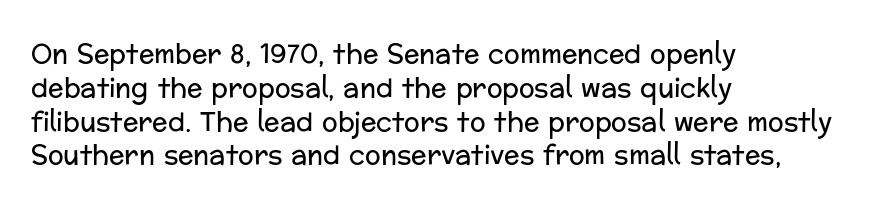
Descenders are the only things crossing below the line. Vertical strokes here are truly vertical. Compared with typical paragraphs, the rows here are spaced about the same. The setting favours the left margin, as ordinary paragraphs usually do.
